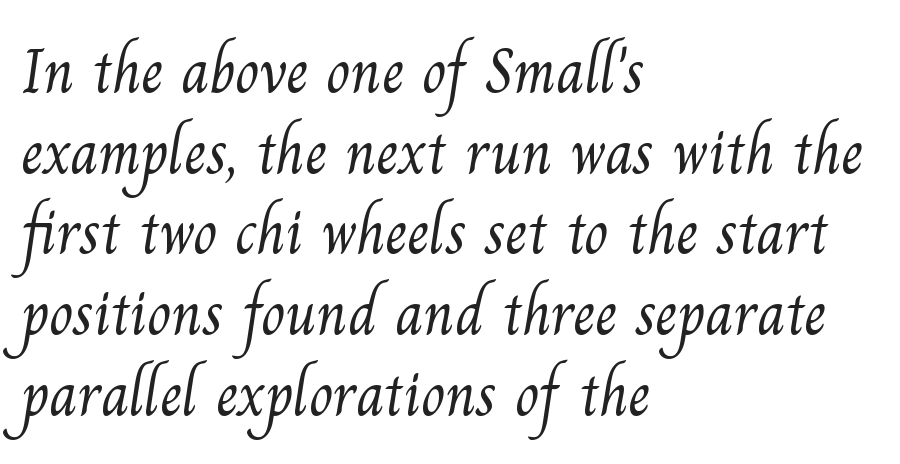
Here the designer chose a conventional face with non-uniform glyph widths. Glyph-to-glyph distance matches everyday printed text. Bare-footed words on every line. Unlike a clean sans, this face finishes its strokes with serifs. Does the copy run flush right? No — it runs flush left.
